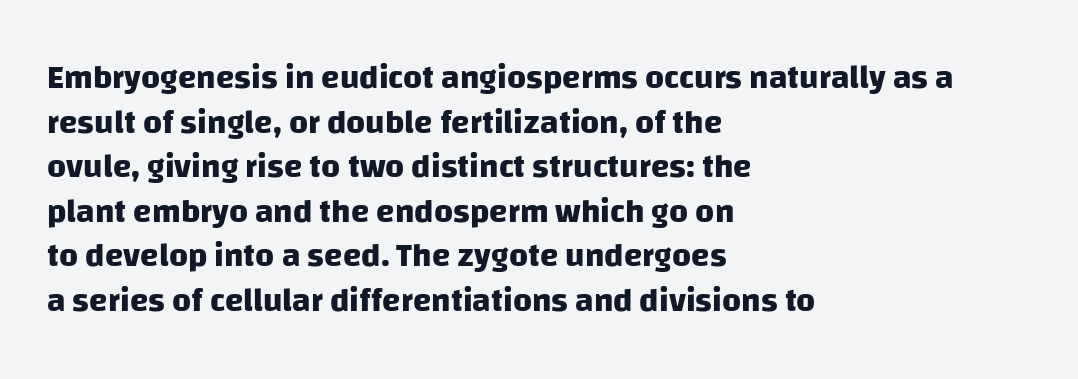
The image shows 33 px heavy sans-serif type; set left-aligned, normal line spacing (1.35x), normal letter spacing, not underlined; low stroke contrast and a large x-height.
